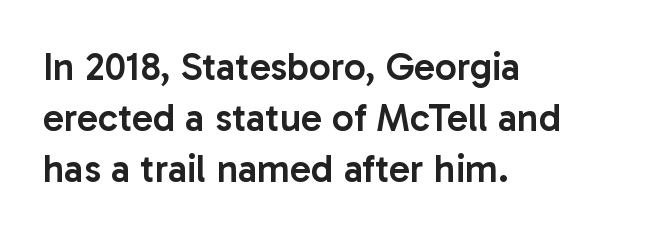
These lines are rendered in a variable-pitch font. Strokes here are thickened, but only to semibold level. Inter-character spacing is left at the font's built-in metrics. The designer left line spacing at the default.
